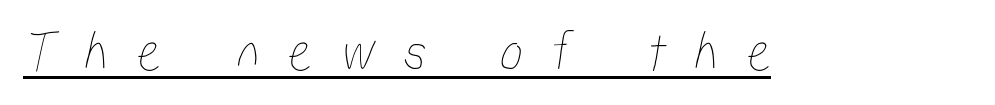
Q: Is the text underlined? A: Yes.
Q: Is the spacing between letters normal or unusually wide? A: Unusually wide.
Q: Width (condensed, normal, or wide)? A: Condensed.
Q: Stroke contrast? A: Low.
Q: x-height? A: Medium.
Q: Monospaced? A: No.
